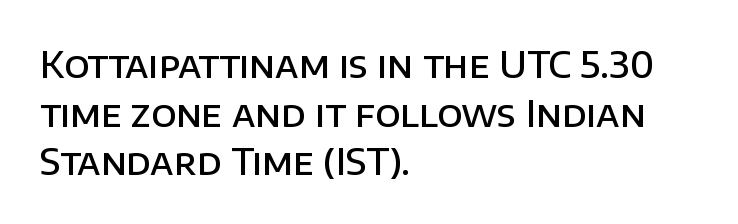
The image shows 36 px semibold sans-serif type, upright; set left-aligned, normal line spacing (1.35x), normal letter spacing, not underlined; low stroke contrast and a large x-height.
